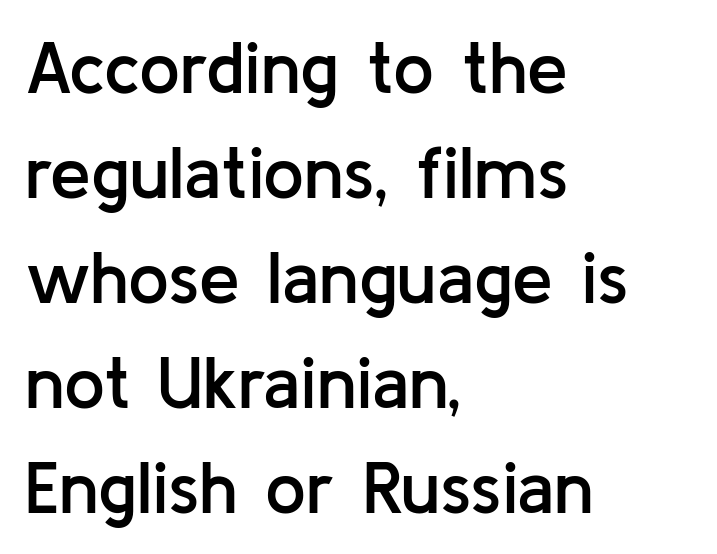
Stroke thickness is moderately raised; the sample reads as semibold. Descender tails drop into unmarked territory. Each line starts at the same left margin while the right side varies. This sample has the flowing, uneven cadence of proportional lettering. Here the glyphs are tracked normally, forming tight word shapes.
